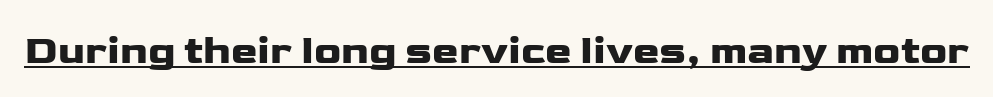
Every stem runs plumb, perpendicular to the baseline. You can see a thin bar hugging the bottom of the glyphs. To sum up the face: it is a sans, with no serifs. Note the varied advance widths — an 'i' is clearly narrower than an 'm'. The rendering keeps characters at their native spacing.
